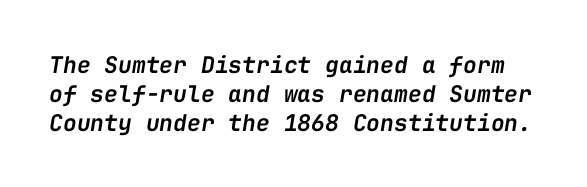
{"italic": "yes", "lean": "right", "slant_degrees": 9, "bold": "semi", "underline": "no", "line_spacing": "normal", "line_spacing_ratio": 1.26, "letter_spacing": "normal", "letter_spacing_em": 0.0, "glyph_px": 23}
